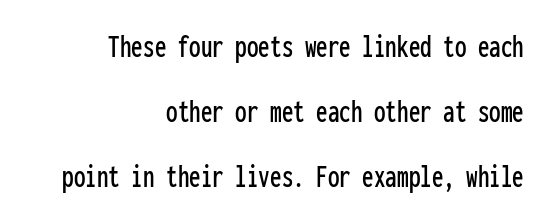
Q: Is the text italic (slanted)? A: No, it is upright.
Q: Is the typeface a serif or a sans-serif typeface? A: Sans-serif.
Q: Is the text underlined? A: No.
Q: How is the paragraph aligned? A: Right-aligned.
Q: Is the spacing between letters normal or unusually wide? A: Normal.
Q: Is the spacing between lines tight, normal or loose? A: Loose.
Q: Width (condensed, normal, or wide)? A: Condensed.
Q: Stroke contrast? A: Low.
Q: x-height? A: Medium.
Q: Monospaced? A: Yes.
